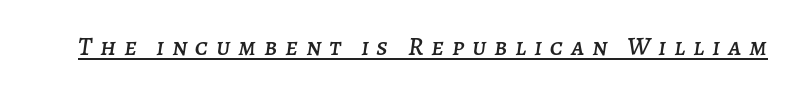
The gaps between neighbouring characters are conspicuously large. Would a proofreader flag this as italicized? Yes. This sample carries an underscore along the baseline area.
